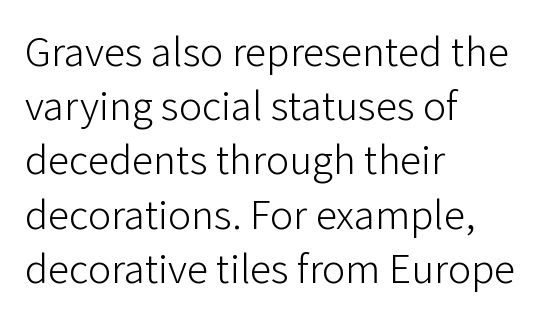
Q: Is the text bold? A: No.
Q: Is the text italic (slanted)? A: No, it is upright.
Q: Is the typeface a serif or a sans-serif typeface? A: Sans-serif.
Q: Is the text underlined? A: No.
Q: How is the paragraph aligned? A: Left-aligned.
Q: Is the spacing between letters normal or unusually wide? A: Normal.
Q: Is the spacing between lines tight, normal or loose? A: Normal.
Q: Width (condensed, normal, or wide)? A: Normal.
Q: Stroke contrast? A: Low.
Q: x-height? A: Medium.
Q: Monospaced? A: No.
